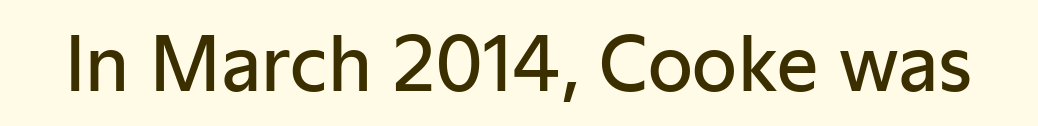
The image shows 73 px semibold sans-serif type, upright; set normal letter spacing, not underlined; low stroke contrast and a medium x-height.
